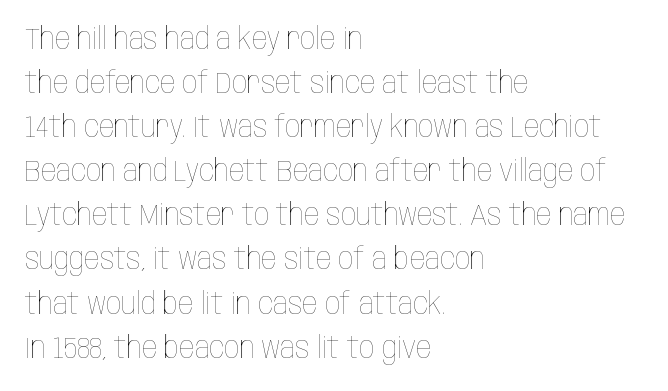
The image shows 30 px thin, condensed type, upright; set left-aligned, normal line spacing (1.47x), normal letter spacing, not underlined; low stroke contrast and a large x-height.
